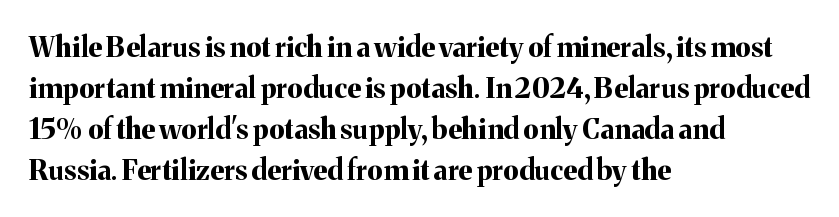
{"serif": "yes", "italic": "no", "bold": "yes", "weight": "bold", "width": "normal", "stroke_contrast": "medium", "x_height": "medium", "monospaced": "no", "underline": "no", "align": "left", "line_spacing": "normal", "line_spacing_ratio": 1.46, "letter_spacing": "normal", "letter_spacing_em": 0.0, "glyph_px": 28}
